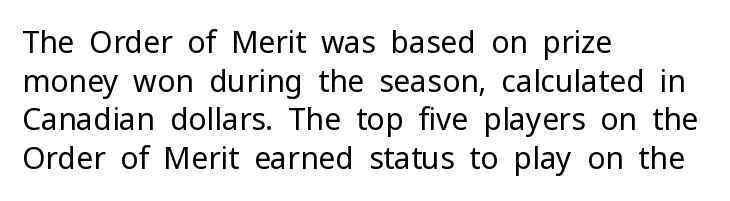
{"serif": "no", "italic": "no", "bold": "no", "weight": "regular", "width": "normal", "stroke_contrast": "low", "x_height": "medium", "monospaced": "no", "underline": "no", "align": "left", "line_spacing": "normal", "line_spacing_ratio": 1.29, "letter_spacing": "normal", "letter_spacing_em": 0.0, "glyph_px": 30}
